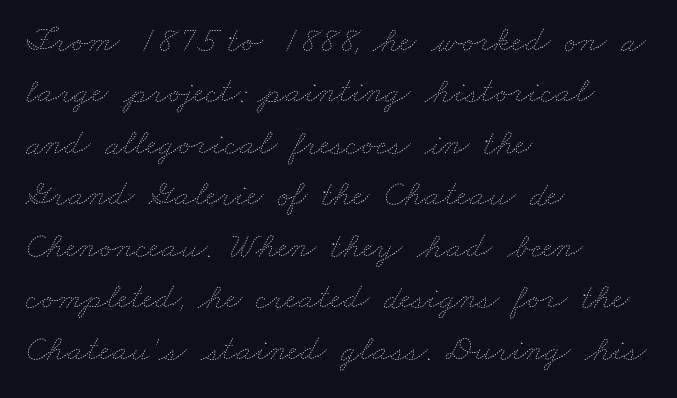
The compositor pushed each line to the left boundary. The letters advance in unequal steps, a hallmark of proportional type. If you measured baseline to baseline, you'd find a middling distance. The area under the type is left untouched. The font is comparable to plain body text, perhaps lighter. The passage shown has conventional tracking throughout.
